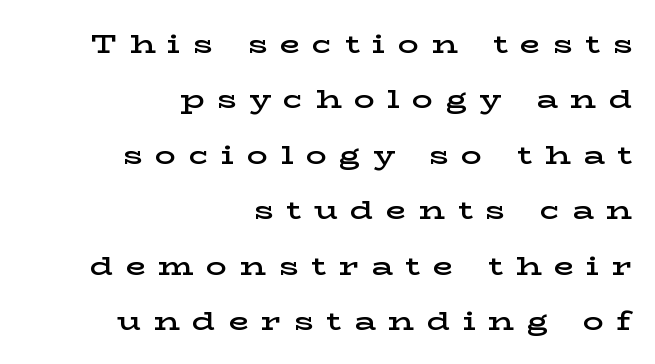
The image shows 26 px text type, upright; set right-aligned, loose line spacing (2.13x), unusually wide letter spacing (+0.49 em), not underlined.
